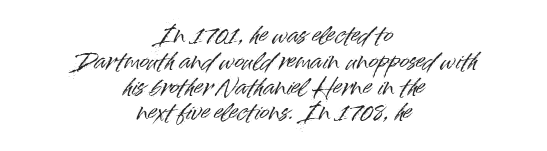
{"underline": "no", "align": "center", "line_spacing": "tight", "line_spacing_ratio": 1.12, "letter_spacing": "normal", "letter_spacing_em": 0.0, "glyph_px": 23}
